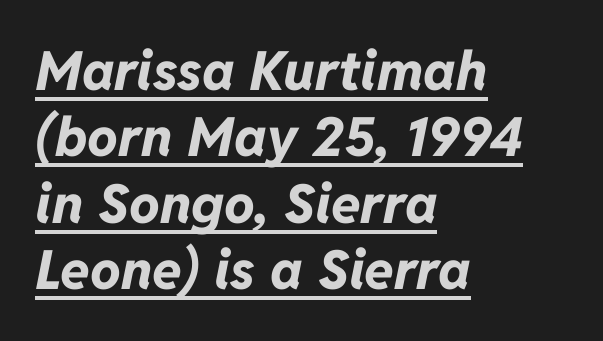
All the whitespace from short lines collects on the right. Note the varied advance widths — an 'i' is clearly narrower than an 'm'. The face used here is rendered with its standard letterfit. Like a heading marked for emphasis, these lines bear an underscore. Observe the lean: these are italic letterforms.
